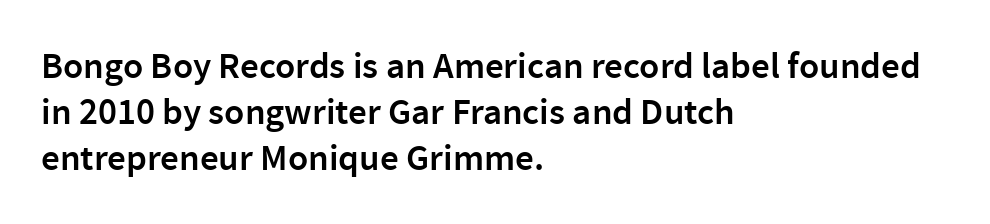
Q: Is the text bold? A: Semi-bold.
Q: Is the text italic (slanted)? A: No, it is upright.
Q: Is the typeface a serif or a sans-serif typeface? A: Sans-serif.
Q: Is the text underlined? A: No.
Q: How is the paragraph aligned? A: Left-aligned.
Q: Is the spacing between letters normal or unusually wide? A: Normal.
Q: Width (condensed, normal, or wide)? A: Normal.
Q: Stroke contrast? A: Low.
Q: x-height? A: Medium.
Q: Monospaced? A: No.
